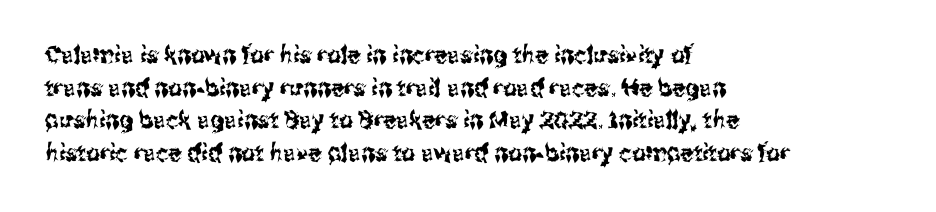
The image shows 24 px text type, upright; set left-aligned, normal line spacing (1.36x), normal letter spacing, not underlined.
